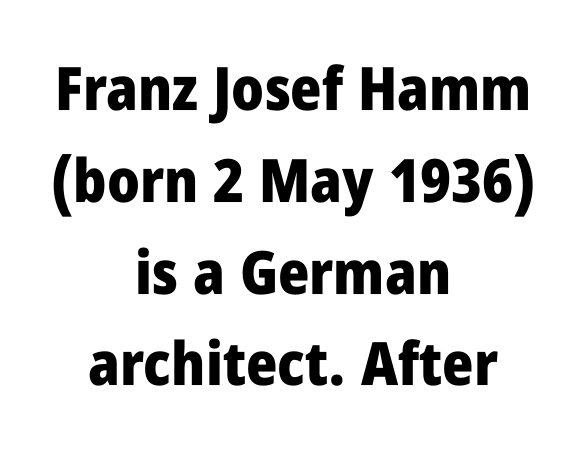
{"serif": "no", "italic": "no", "bold": "yes", "weight": "heavy", "width": "condensed", "stroke_contrast": "low", "x_height": "large", "monospaced": "no", "underline": "no", "align": "center", "line_spacing": "normal", "line_spacing_ratio": 1.53, "letter_spacing": "normal", "letter_spacing_em": 0.0, "glyph_px": 60}
